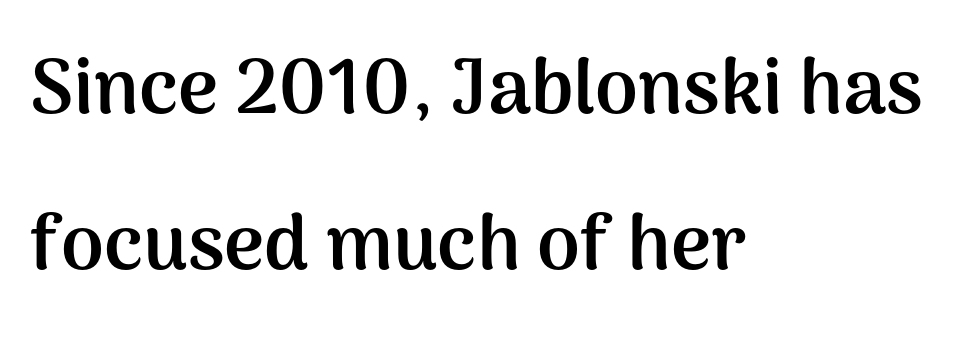
{"serif": "no", "italic": "no", "bold": "yes", "weight": "semibold", "width": "normal", "stroke_contrast": "medium", "x_height": "medium", "monospaced": "no", "underline": "no", "align": "left", "line_spacing": "loose", "line_spacing_ratio": 2.03, "letter_spacing": "normal", "letter_spacing_em": 0.0, "glyph_px": 77}
